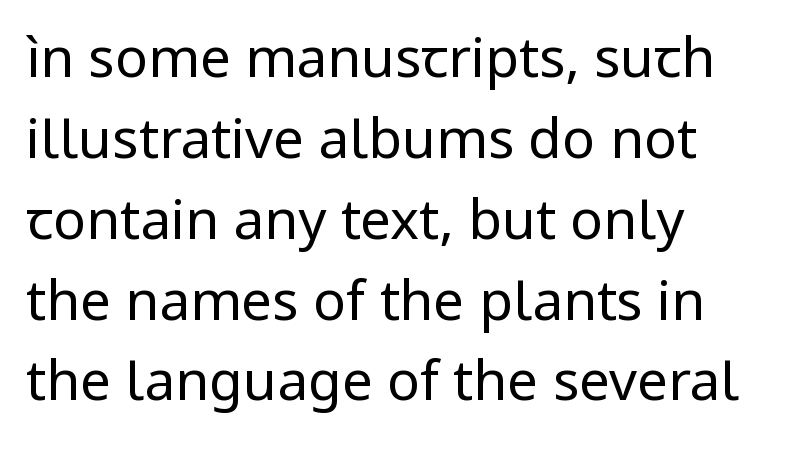
Q: Is the text bold? A: No.
Q: Is the text italic (slanted)? A: No, it is upright.
Q: Is the typeface a serif or a sans-serif typeface? A: Sans-serif.
Q: Is the text underlined? A: No.
Q: How is the paragraph aligned? A: Left-aligned.
Q: Is the spacing between letters normal or unusually wide? A: Normal.
Q: Is the spacing between lines tight, normal or loose? A: Normal.
Q: Width (condensed, normal, or wide)? A: Normal.
Q: Stroke contrast? A: Low.
Q: x-height? A: Medium.
Q: Monospaced? A: No.
